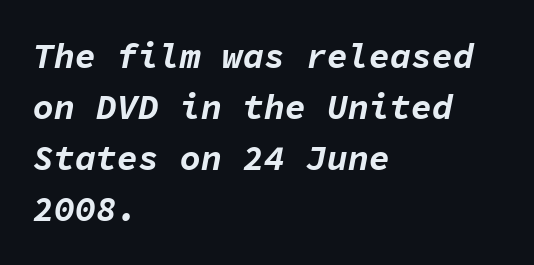
Normally led — the rows are evenly, conventionally spaced. The glyphs are unaccompanied by any horizontal stroke below them. These lines carry a lot of weight — the face is fully bold. This sample uses plain, unmodified letter spacing. These lines are rendered in a fixed-pitch font.
